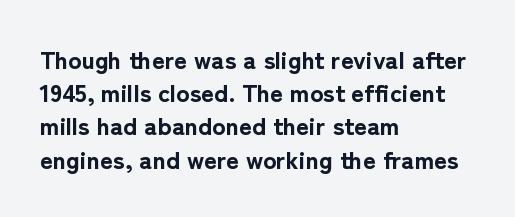
Q: Is the text bold? A: Yes.
Q: Is the text italic (slanted)? A: No, it is upright.
Q: Is the text underlined? A: No.
Q: How is the paragraph aligned? A: Left-aligned.
Q: Is the spacing between letters normal or unusually wide? A: Normal.
Q: Is the spacing between lines tight, normal or loose? A: Normal.
